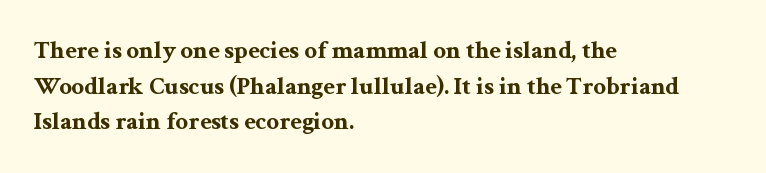
Q: Is the text bold? A: Yes.
Q: Is the text italic (slanted)? A: No, it is upright.
Q: Is the text underlined? A: No.
Q: How is the paragraph aligned? A: Left-aligned.
Q: Is the spacing between letters normal or unusually wide? A: Normal.
Q: Is the spacing between lines tight, normal or loose? A: Normal.
